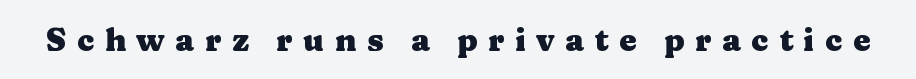
The image shows 31 px heavy, wide serif type, upright; set unusually wide letter spacing (+0.34 em), not underlined; medium stroke contrast and a medium x-height.
